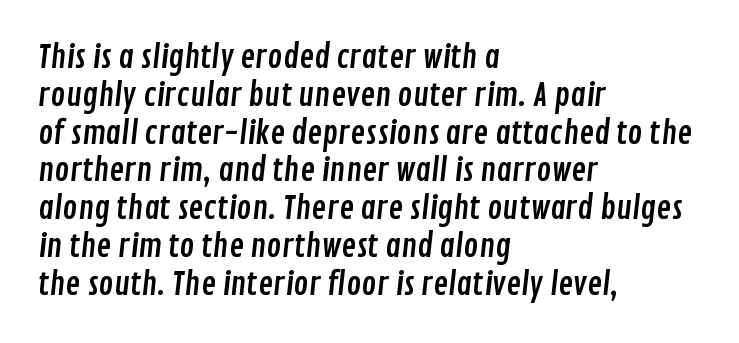
The compositor pushed each line to the left boundary. Default kerning and tracking; the words read as compact shapes. Here the designer chose a conventional face with non-uniform glyph widths. The designer went with a sans here, leaving each stem footless.
